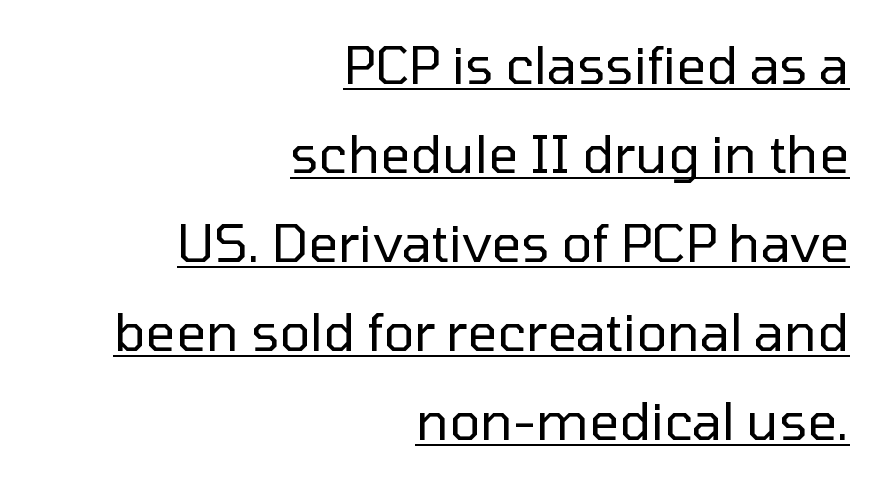
{"serif": "no", "italic": "no", "bold": "no", "weight": "regular", "width": "normal", "stroke_contrast": "low", "x_height": "medium", "monospaced": "no", "underline": "yes", "align": "right", "line_spacing_ratio": 1.71, "letter_spacing": "normal", "letter_spacing_em": 0.0, "glyph_px": 52}
